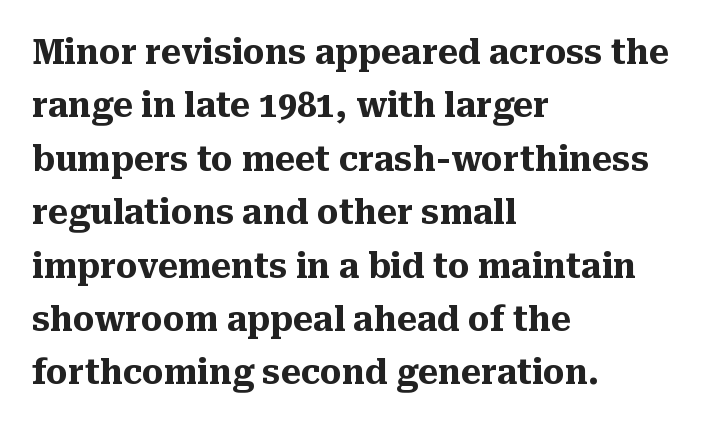
The image shows 34 px heavy serif type, upright; set left-aligned, normal line spacing (1.57x), normal letter spacing, not underlined; medium stroke contrast and a medium x-height.
